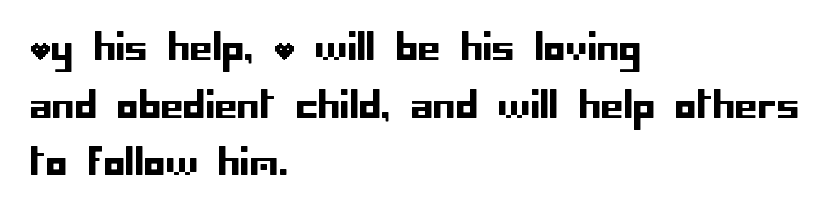
A normal amount of white space separates one row of letters from the next. Does the type have serifs? No, each stem ends abruptly. Typeset ragged right — the left edge is the straight one. This is the regular roman posture of the typeface. Glance below the letters and you will spot only blank space.
